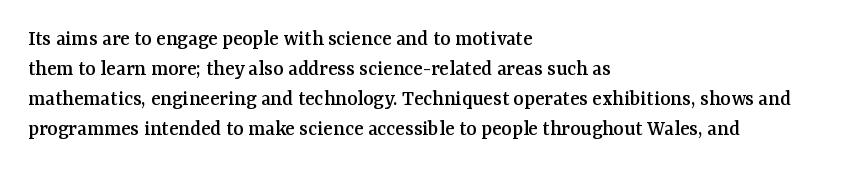
The lettering stays uniformly vertical, giving the passage a roman look. The text block is weighted toward the left margin, trailing off unevenly rightward. A typesetter would call this zero additional tracking. Evenly set lines give the paragraph a standard silhouette.
